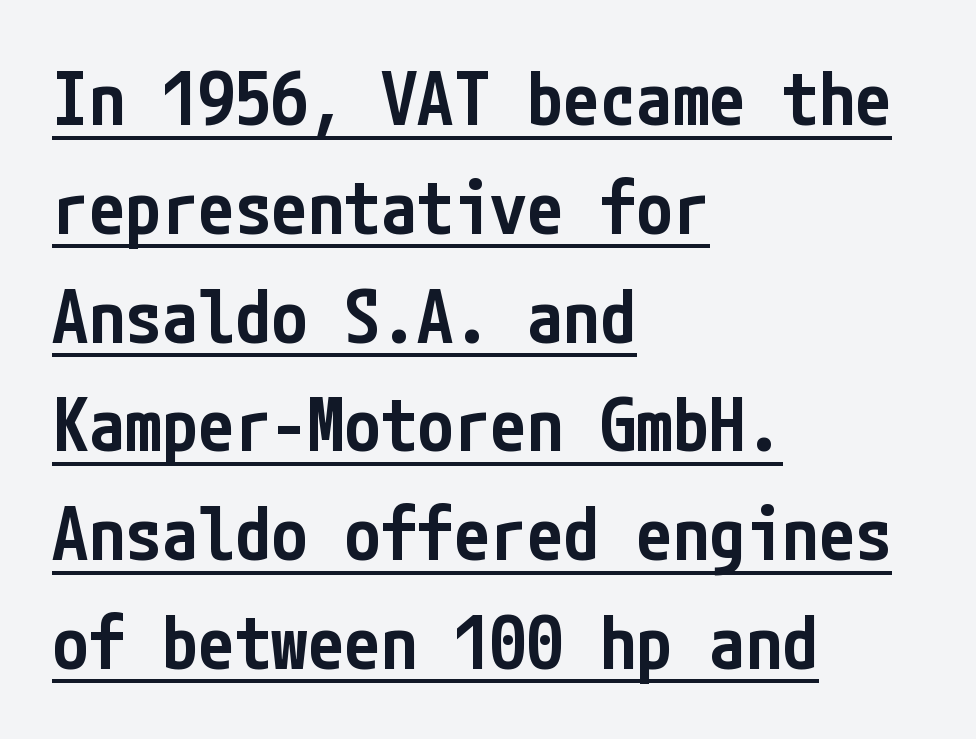
Q: Is the text bold? A: Semi-bold.
Q: Is the text italic (slanted)? A: No, it is upright.
Q: Is the typeface a serif or a sans-serif typeface? A: Sans-serif.
Q: Is the text underlined? A: Yes.
Q: How is the paragraph aligned? A: Left-aligned.
Q: Is the spacing between letters normal or unusually wide? A: Normal.
Q: Is the spacing between lines tight, normal or loose? A: Normal.
Q: Width (condensed, normal, or wide)? A: Condensed.
Q: Stroke contrast? A: Low.
Q: x-height? A: Medium.
